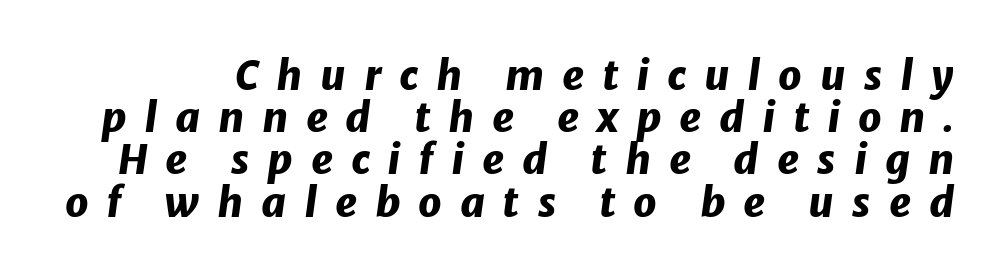
{"italic": "yes", "lean": "right", "slant_degrees": 8, "bold": "yes", "weight": "heavy", "width": "normal", "stroke_contrast": "low", "x_height": "medium", "monospaced": "no", "underline": "no", "line_spacing": "tight", "line_spacing_ratio": 1.03, "letter_spacing": "wide", "letter_spacing_em": 0.43, "glyph_px": 41}
